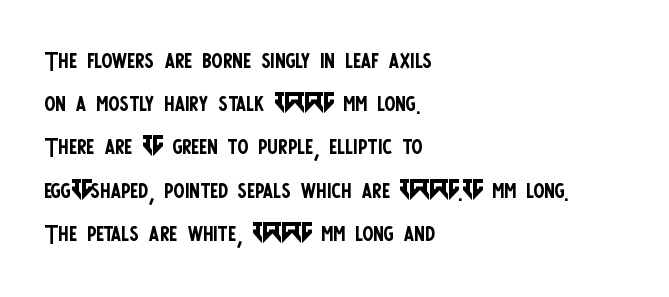
{"serif": "no", "italic": "no", "bold": "no", "weight": "regular", "width": "condensed", "stroke_contrast": "low", "x_height": "large", "monospaced": "no", "underline": "no", "align": "left", "line_spacing": "normal", "line_spacing_ratio": 1.31, "letter_spacing": "normal", "letter_spacing_em": 0.0, "glyph_px": 33}
